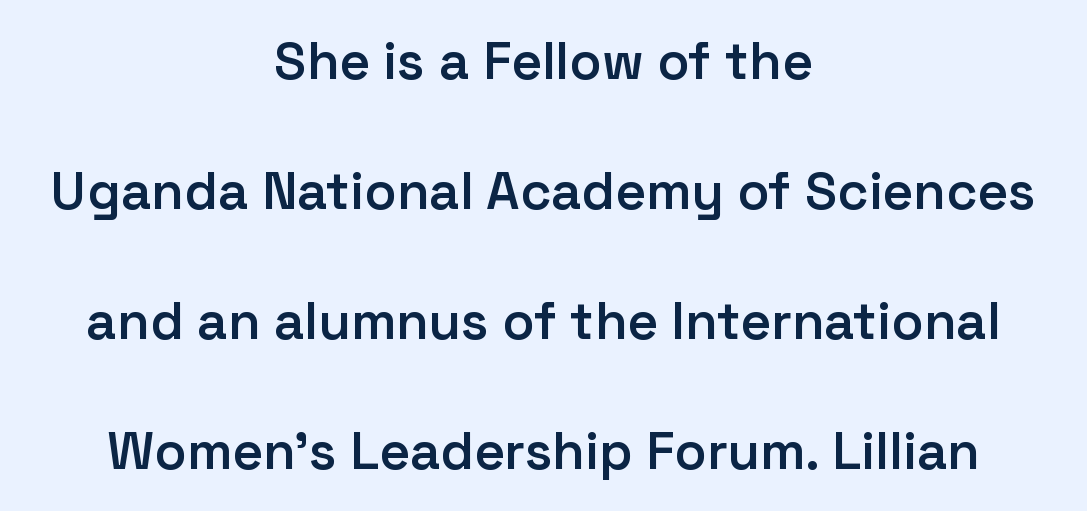
Q: Is the text bold? A: Semi-bold.
Q: Is the text italic (slanted)? A: No, it is upright.
Q: Is the typeface a serif or a sans-serif typeface? A: Sans-serif.
Q: Is the text underlined? A: No.
Q: How is the paragraph aligned? A: Centered.
Q: Is the spacing between letters normal or unusually wide? A: Normal.
Q: Is the spacing between lines tight, normal or loose? A: Loose.
Q: Width (condensed, normal, or wide)? A: Normal.
Q: Stroke contrast? A: Low.
Q: x-height? A: Medium.
Q: Monospaced? A: No.
